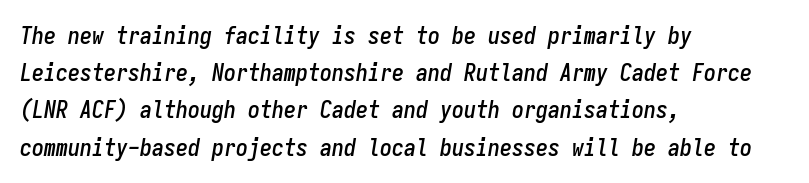
The ragged edge is on the right, which tells us the setting is flush left. Notice how the stems are inclined rather than vertical — that's the hallmark of italics. The specimen omits any rule beneath the text block's lines. Look at the tracking — it's just the regular setting, nothing added.
